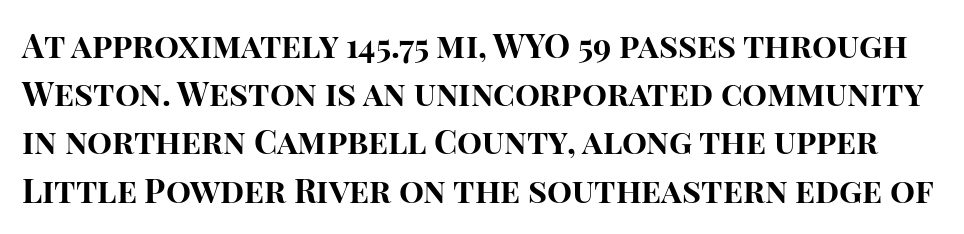
Underlining? Definitely not there. Spacing verdict: proportional, widths tailored to each character. Tracking here is standard; glyphs follow each other at the usual distance. Caption: bold face, heavy strokes. Students, observe: this is what conventionally led text looks like.
